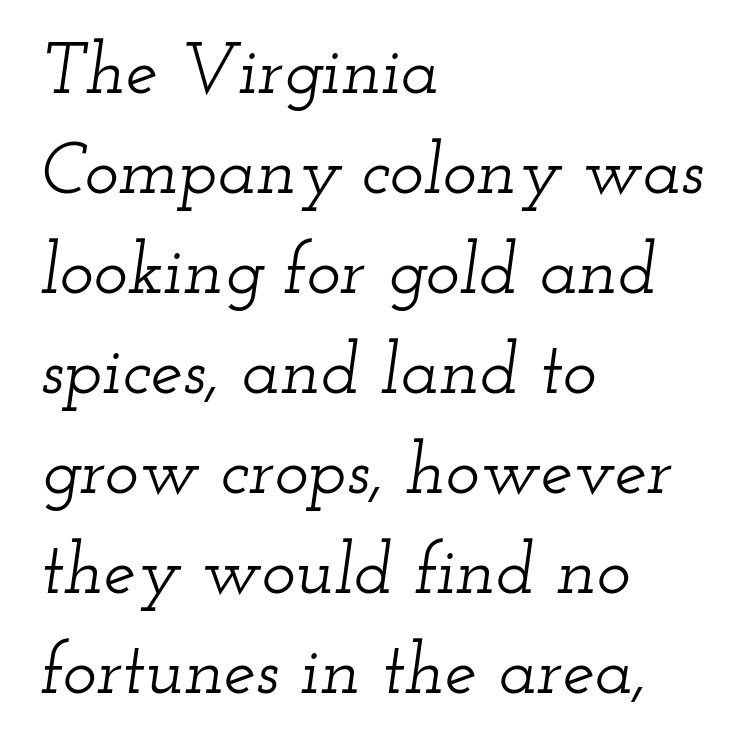
The image shows 72 px wide serif type, italic (leaning right); set left-aligned, normal line spacing (1.39x), normal letter spacing, not underlined; low stroke contrast and a small x-height.
